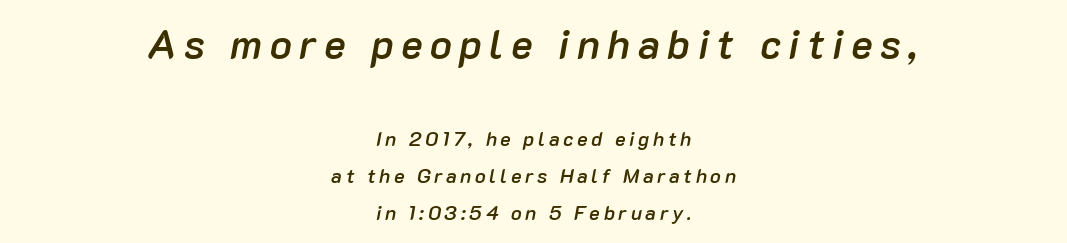
{"italic": "yes", "lean": "right", "slant_degrees": 10, "bold": "semi", "weight": "semibold", "width": "normal", "stroke_contrast": "low", "x_height": "medium", "monospaced": "no", "underline": "no", "align": "center", "line_spacing_ratio": 1.86, "larger_block": "first", "size_ratio": 2.05, "glyph_px": 41}
